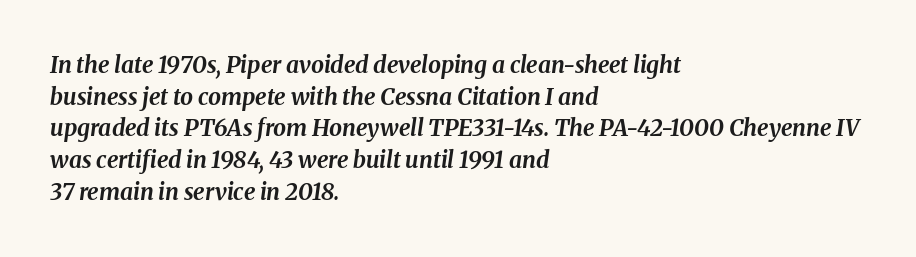
The image shows 23 px bold type, italic (leaning right); set left-aligned, normal line spacing (1.38x), normal letter spacing, not underlined.
